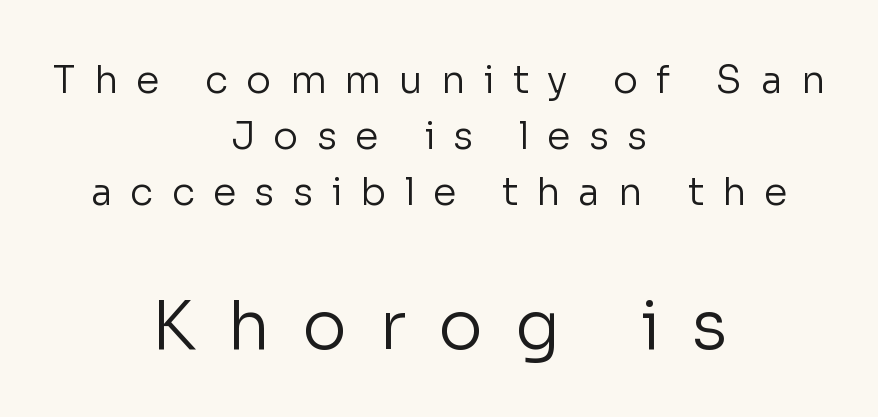
Q: Is the text bold? A: No.
Q: Is the text italic (slanted)? A: No, it is upright.
Q: Is the typeface a serif or a sans-serif typeface? A: Sans-serif.
Q: Is the text underlined? A: No.
Q: How is the paragraph aligned? A: Centered.
Q: Is the spacing between letters normal or unusually wide? A: Unusually wide.
Q: Is the spacing between lines tight, normal or loose? A: Normal.
Q: Which block of text is set in a larger size, the first (top) or the second (bottom)? A: The second (bottom) one.
Q: Width (condensed, normal, or wide)? A: Normal.
Q: Stroke contrast? A: Low.
Q: x-height? A: Medium.
Q: Monospaced? A: No.
